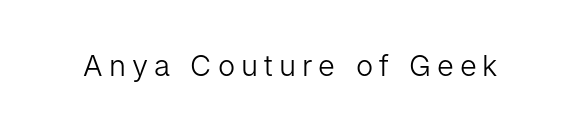
{"serif": "no", "italic": "no", "bold": "no", "weight": "light", "width": "normal", "stroke_contrast": "low", "x_height": "medium", "monospaced": "no", "underline": "no", "letter_spacing": "wide", "letter_spacing_em": 0.21, "glyph_px": 29}
